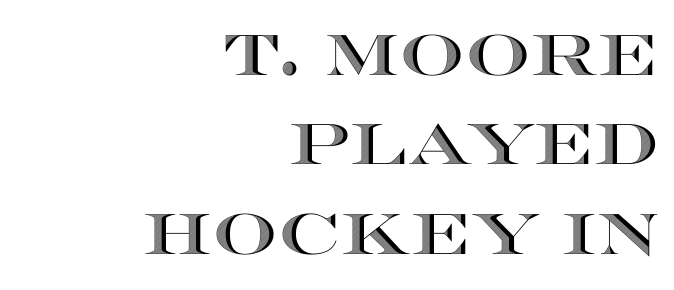
{"italic": "no", "width": "wide", "x_height": "large", "monospaced": "no", "underline": "no", "align": "right", "line_spacing": "normal", "line_spacing_ratio": 1.57, "letter_spacing": "normal", "letter_spacing_em": 0.0, "glyph_px": 57}
